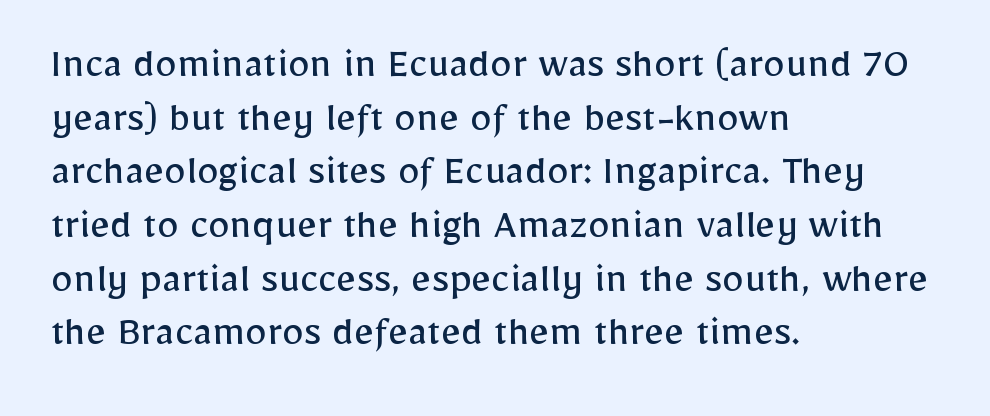
{"serif": "no", "italic": "no", "bold": "no", "weight": "regular", "width": "normal", "stroke_contrast": "low", "x_height": "medium", "monospaced": "no", "underline": "no", "align": "left", "line_spacing_ratio": 1.22, "letter_spacing": "normal", "letter_spacing_em": 0.0, "glyph_px": 44}
